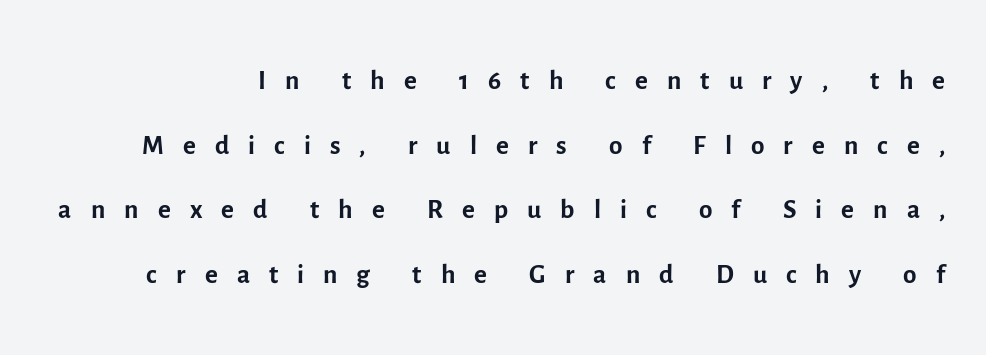
Q: Is the text bold? A: No.
Q: Is the text italic (slanted)? A: No, it is upright.
Q: Is the typeface a serif or a sans-serif typeface? A: Sans-serif.
Q: Is the text underlined? A: No.
Q: Is the spacing between letters normal or unusually wide? A: Unusually wide.
Q: Is the spacing between lines tight, normal or loose? A: Normal.
Q: Width (condensed, normal, or wide)? A: Normal.
Q: x-height? A: Medium.
Q: Monospaced? A: No.
